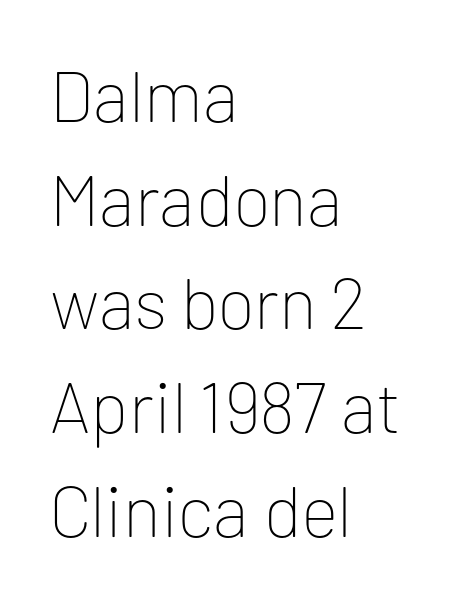
The image shows 72 px thin sans-serif type, upright; set left-aligned, normal line spacing (1.44x), normal letter spacing, not underlined; low stroke contrast and a medium x-height.
